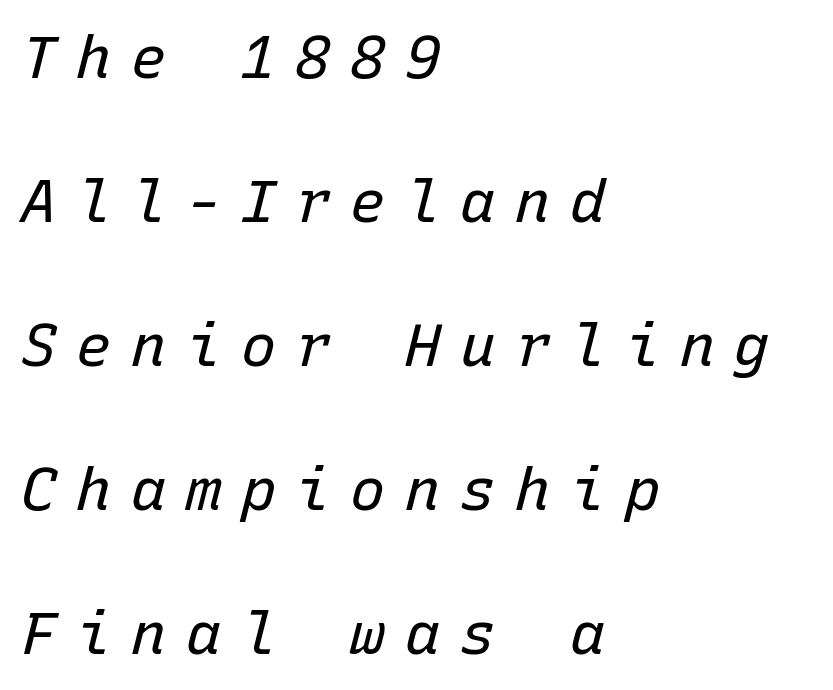
No chunkiness to these letters — they're not bold. Letters rest on an invisible, unmarked baseline. Emphasis-style slanted type is in use. The gaps between neighbouring characters are conspicuously large.
